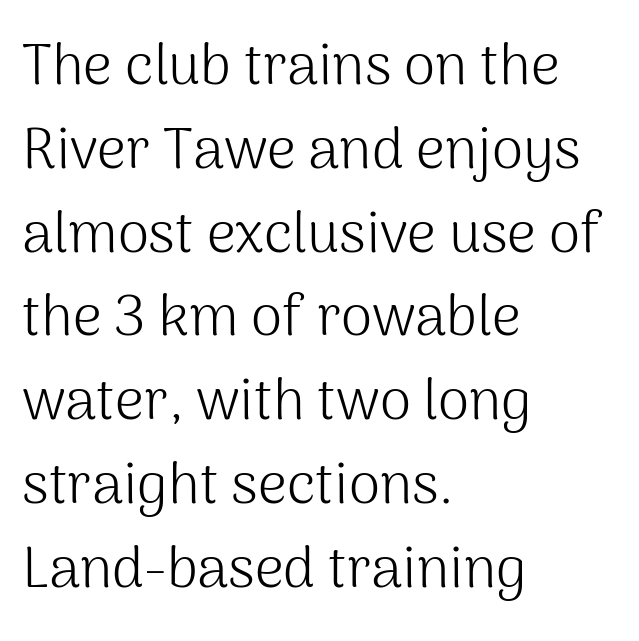
The image shows 57 px light sans-serif type, upright; set left-aligned, normal line spacing (1.47x), normal letter spacing, not underlined; medium stroke contrast and a medium x-height.
